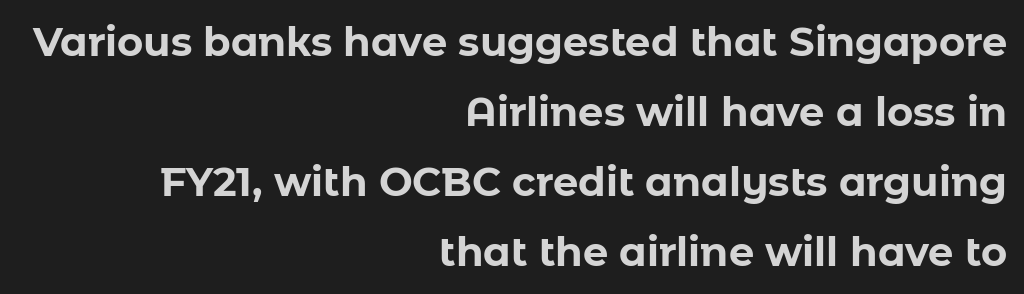
{"serif": "no", "italic": "no", "bold": "yes", "weight": "bold", "width": "normal", "stroke_contrast": "low", "x_height": "medium", "monospaced": "no", "underline": "no", "align": "right", "line_spacing_ratio": 1.75, "letter_spacing": "normal", "letter_spacing_em": 0.0, "glyph_px": 40}
